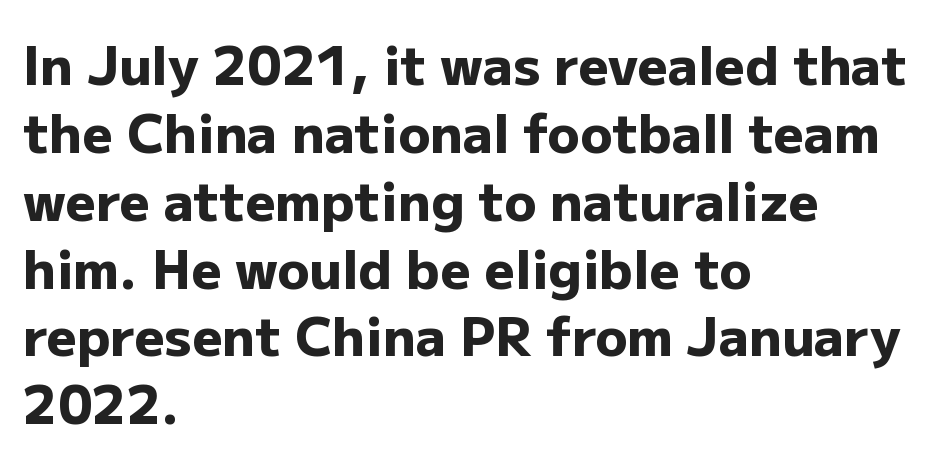
Here the glyphs are tracked normally, forming tight word shapes. The axis of the letterforms is exactly vertical. Does the copy run flush right? No — it runs flush left. The block of text has a typical density, with ordinary space between rows. Spacing verdict: proportional, widths tailored to each character.
